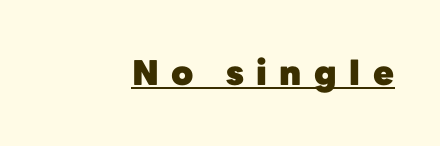
Q: Is the text bold? A: Yes.
Q: Is the text italic (slanted)? A: No, it is upright.
Q: Is the typeface a serif or a sans-serif typeface? A: Sans-serif.
Q: Is the text underlined? A: Yes.
Q: Is the spacing between letters normal or unusually wide? A: Unusually wide.
Q: Width (condensed, normal, or wide)? A: Normal.
Q: Stroke contrast? A: Low.
Q: x-height? A: Medium.
Q: Monospaced? A: No.
